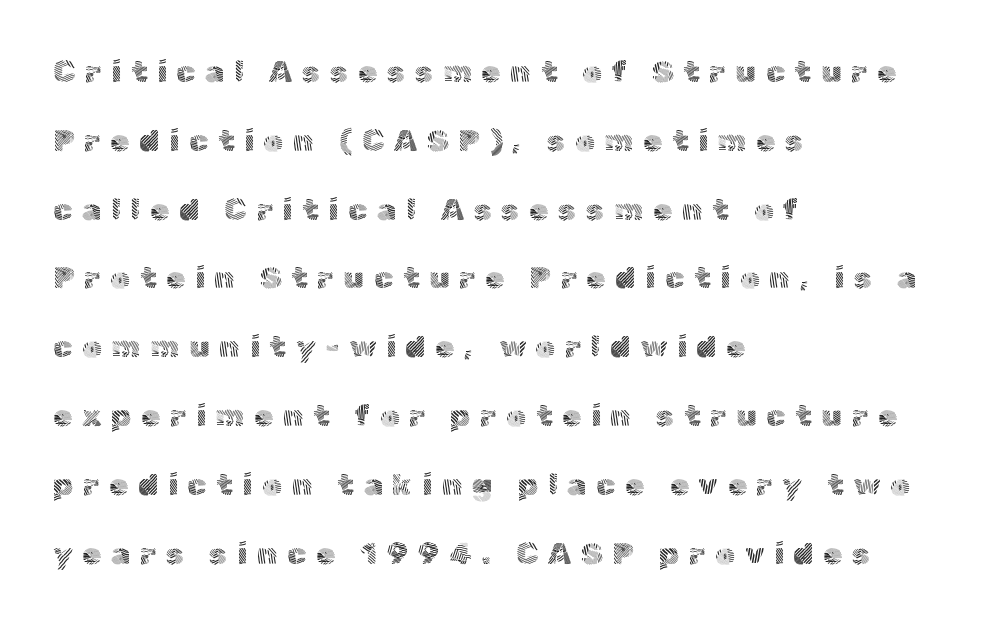
{"serif": "no", "italic": "no", "bold": "no", "weight": "light", "width": "normal", "x_height": "medium", "monospaced": "no", "underline": "no", "align": "left", "line_spacing": "loose", "line_spacing_ratio": 2.22, "letter_spacing": "wide", "letter_spacing_em": 0.31, "glyph_px": 31}
